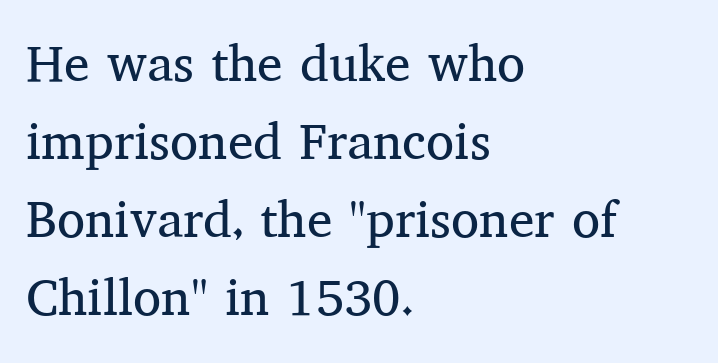
No heavy texture on the line: the type isn't bold. One-word summary of the alignment: left. The baseline area is clear. Does extra space separate the letters? No, they use regular spacing. The font family rendered here belongs to the serif group. This sample keeps an unexceptional amount of space between lines.
